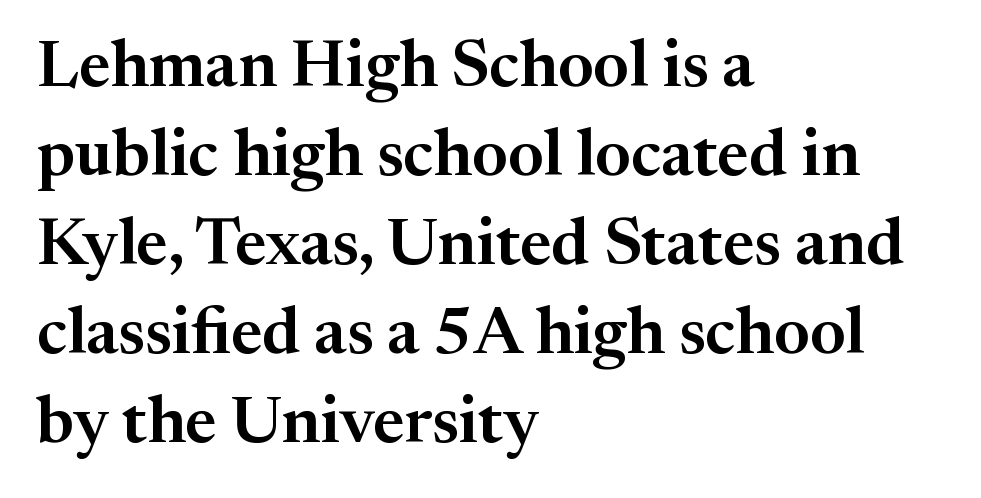
The image shows 66 px serif type, upright; set left-aligned, normal line spacing (1.35x), normal letter spacing, not underlined; medium stroke contrast and a medium x-height.
